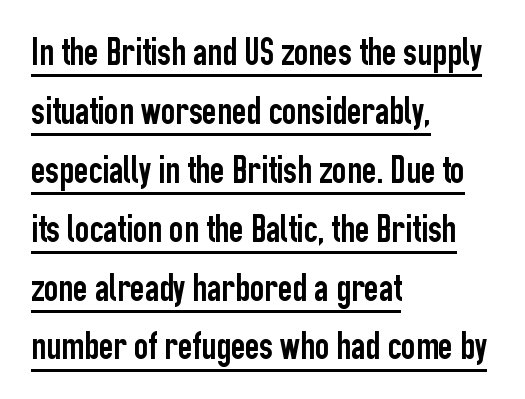
The image shows 39 px condensed sans-serif type, upright; set left-aligned, normal line spacing (1.51x), normal letter spacing, underlined; low stroke contrast and a medium x-height.
